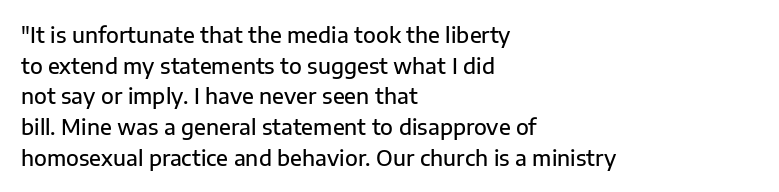
The image shows 21 px text type, upright; set left-aligned, normal line spacing (1.46x), normal letter spacing, not underlined.
